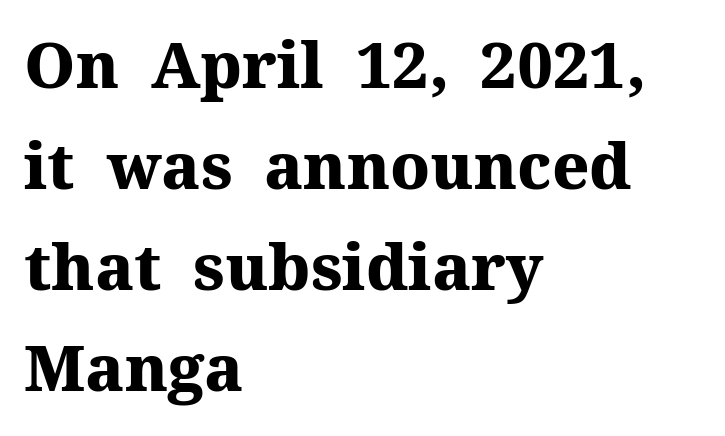
Tracking value appears to be zero — textbook default spacing. Heavy-handed strokes throughout: this text is bold. Honestly, there is no underline to notice here at all. Here the designer chose a conventional face with non-uniform glyph widths.
